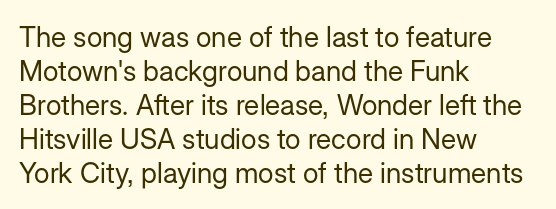
Q: Is the text bold? A: No.
Q: Is the text italic (slanted)? A: No, it is upright.
Q: Is the typeface a serif or a sans-serif typeface? A: Sans-serif.
Q: Is the text underlined? A: No.
Q: How is the paragraph aligned? A: Left-aligned.
Q: Is the spacing between letters normal or unusually wide? A: Normal.
Q: Width (condensed, normal, or wide)? A: Normal.
Q: Stroke contrast? A: Low.
Q: x-height? A: Medium.
Q: Monospaced? A: No.
